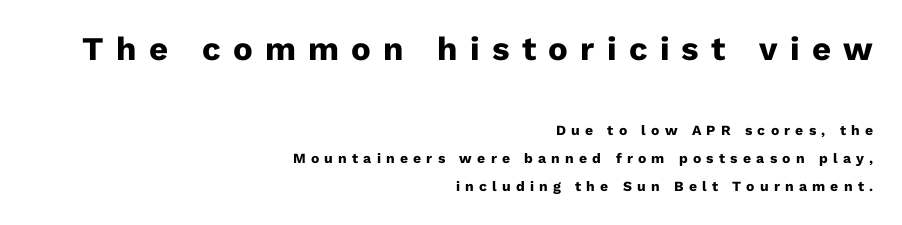
Substantial extra tracking has been applied to these lines. Serifs: no, the terminals of the letterforms are clean. Style check: upright. This is heavy type, rendered in bold. A bare baseline throughout the passage.
